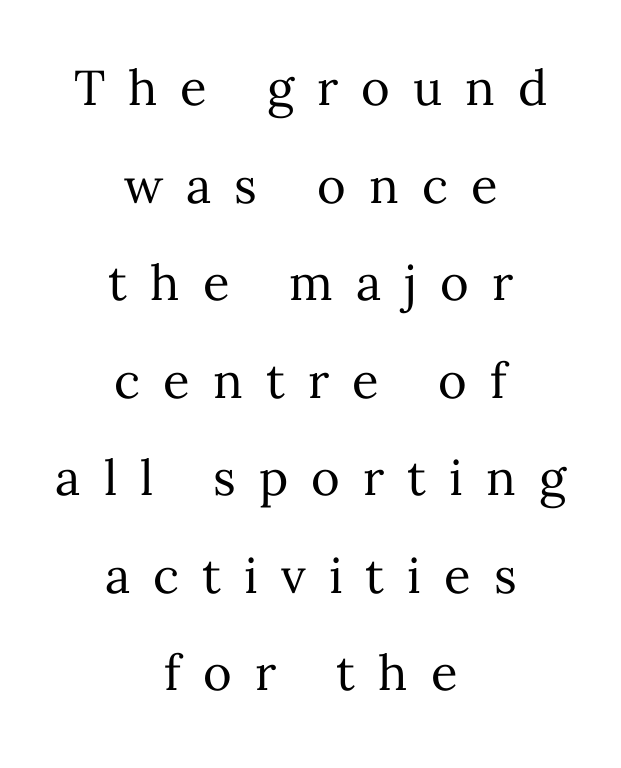
Think of a printed novel: that variable character pitch is what you see here. Notice how the passage keeps no hard edge, just a central spine. Between one letter and the next there's a generous, obvious gap. Vertical stems look standard width or narrower in stroke. Posture: upright roman.
